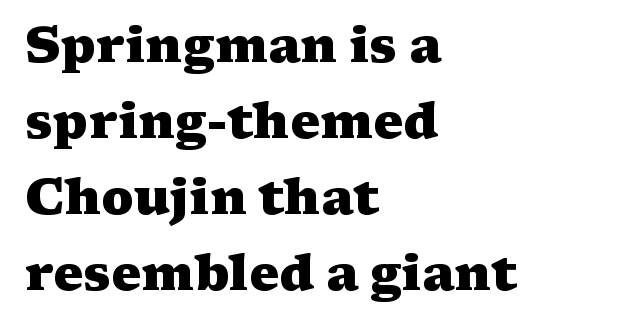
{"serif": "yes", "italic": "no", "bold": "yes", "weight": "heavy", "width": "wide", "stroke_contrast": "medium", "x_height": "medium", "monospaced": "no", "underline": "no", "align": "left", "line_spacing": "normal", "line_spacing_ratio": 1.52, "letter_spacing": "normal", "letter_spacing_em": 0.0, "glyph_px": 50}
